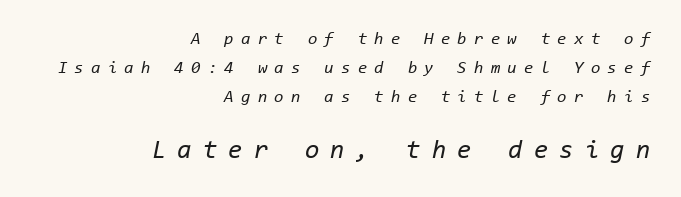
The image shows 26 px text type, italic (leaning right); set right-aligned, normal line spacing (1.7x), unusually wide letter spacing (+0.43 em), not underlined; the second (bottom) block is 1.53x larger.
